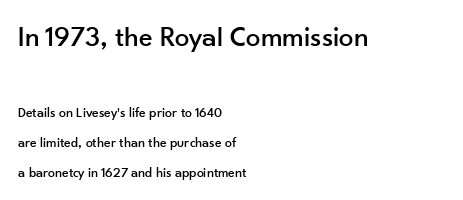
{"serif": "no", "italic": "no", "width": "normal", "stroke_contrast": "low", "x_height": "small", "monospaced": "no", "underline": "no", "align": "left", "line_spacing": "loose", "line_spacing_ratio": 2.14, "letter_spacing": "normal", "letter_spacing_em": 0.0, "larger_block": "first", "size_ratio": 2.07, "glyph_px": 29}
